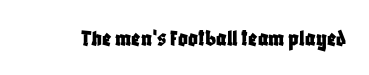
{"italic": "no", "underline": "no", "letter_spacing": "normal", "letter_spacing_em": 0.0, "glyph_px": 24}
